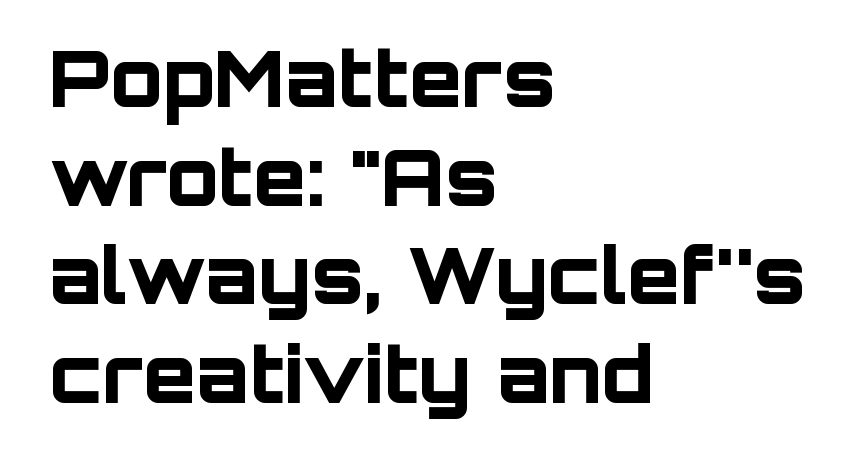
{"serif": "no", "italic": "no", "bold": "yes", "weight": "bold", "width": "normal", "stroke_contrast": "low", "x_height": "large", "monospaced": "no", "underline": "no", "align": "left", "line_spacing": "normal", "line_spacing_ratio": 1.28, "letter_spacing": "normal", "letter_spacing_em": 0.0, "glyph_px": 77}
